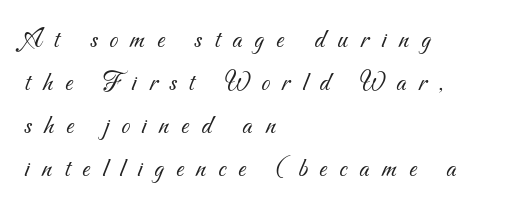
The area under the type is left untouched. Nothing heavy about these letters — not bold at all. The type is letterspaced generously, with wide tracking. The glyphs in this specimen are sans serif. Do the characters align in a grid? No, the font is proportional.
